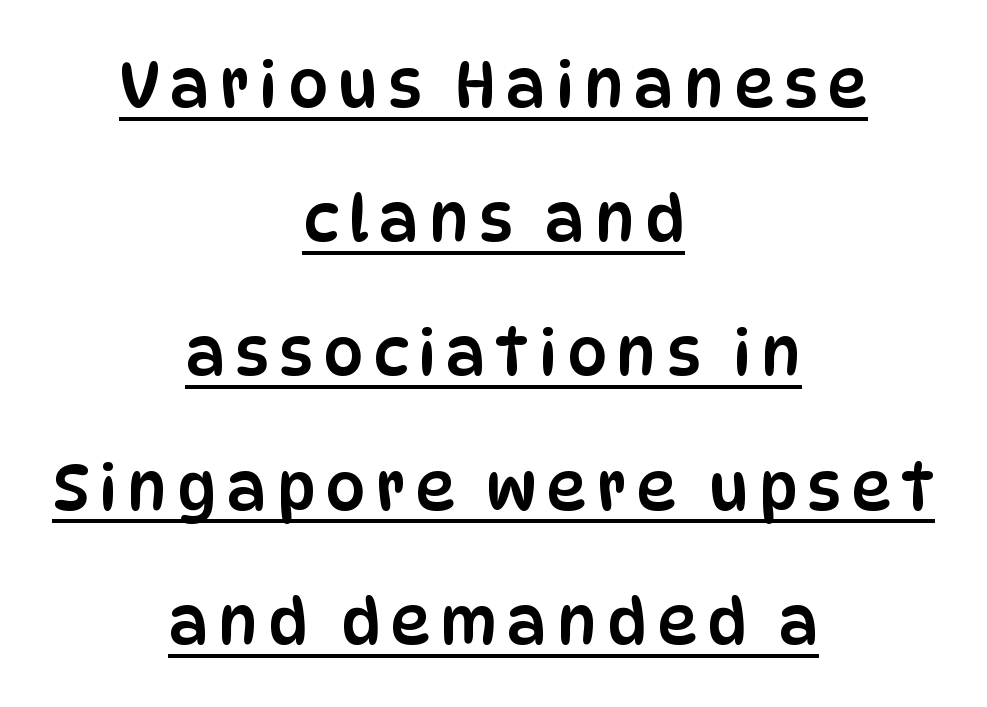
Q: Is the text italic (slanted)? A: No, it is upright.
Q: Is the typeface a serif or a sans-serif typeface? A: Sans-serif.
Q: Is the text underlined? A: Yes.
Q: How is the paragraph aligned? A: Centered.
Q: Is the spacing between lines tight, normal or loose? A: Loose.
Q: Width (condensed, normal, or wide)? A: Condensed.
Q: Stroke contrast? A: Low.
Q: x-height? A: Large.
Q: Monospaced? A: No.
